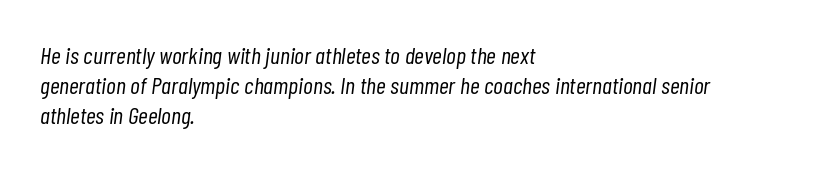
Q: Is the text bold? A: No.
Q: Is the text italic (slanted)? A: Yes, it leans right by about 7 degrees.
Q: Is the text underlined? A: No.
Q: How is the paragraph aligned? A: Left-aligned.
Q: Is the spacing between letters normal or unusually wide? A: Normal.
Q: Is the spacing between lines tight, normal or loose? A: Normal.
